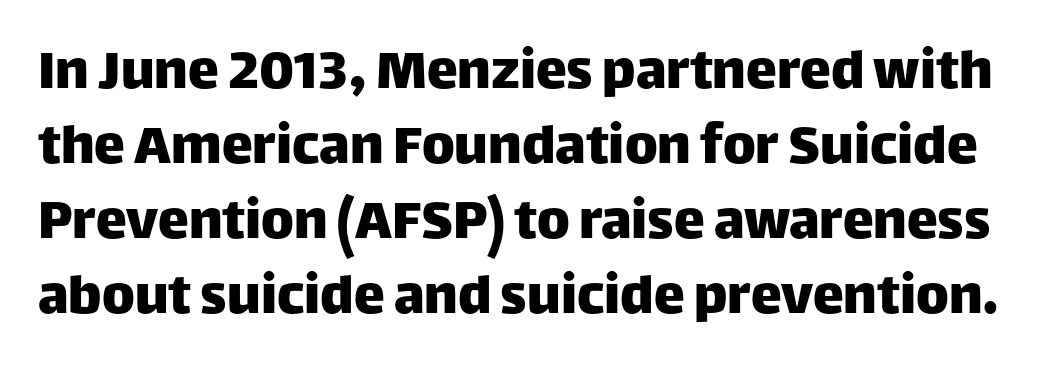
{"serif": "no", "italic": "no", "width": "normal", "stroke_contrast": "low", "x_height": "large", "monospaced": "no", "underline": "no", "line_spacing_ratio": 1.21, "letter_spacing": "normal", "letter_spacing_em": 0.0, "glyph_px": 62}
